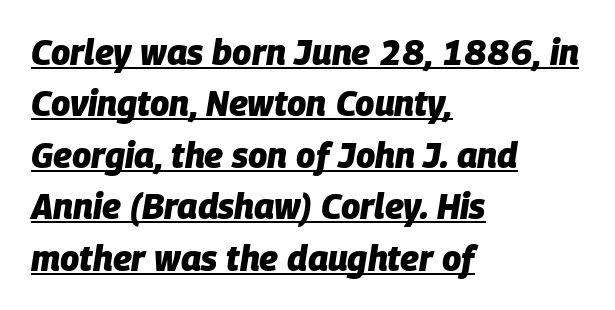
The rendering keeps characters at their native spacing. Glance below the letters and you will spot a drawn line. If you measured baseline to baseline, you'd find a middling distance. The whole block is typeset with a tilt. Varying glyph widths throughout — classic text-font behaviour. The rendering uses a bold face; every stroke is thick and dark.
